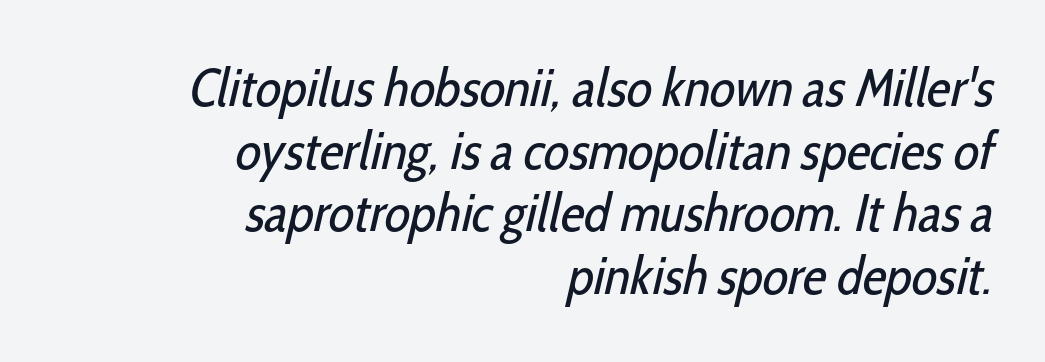
Q: Is the text bold? A: No.
Q: Is the typeface a serif or a sans-serif typeface? A: Sans-serif.
Q: Is the text underlined? A: No.
Q: How is the paragraph aligned? A: Right-aligned.
Q: Is the spacing between letters normal or unusually wide? A: Normal.
Q: Width (condensed, normal, or wide)? A: Condensed.
Q: Stroke contrast? A: Low.
Q: x-height? A: Medium.
Q: Monospaced? A: No.
